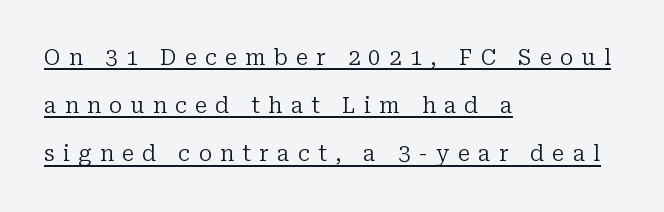
Someone cranked the tracking dial way up on this one. Looks like someone drew a line under every word here. The passage is arranged the way most books set body copy — flush left. The letters stand upright; this is a roman face. Line spacing here is loose.
